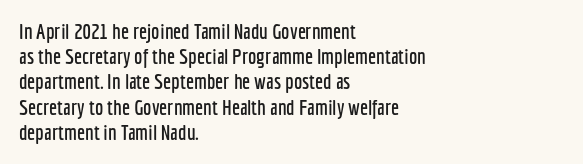
The image shows 21 px text type, upright; set left-aligned, line spacing 1.2x, normal letter spacing, not underlined.
